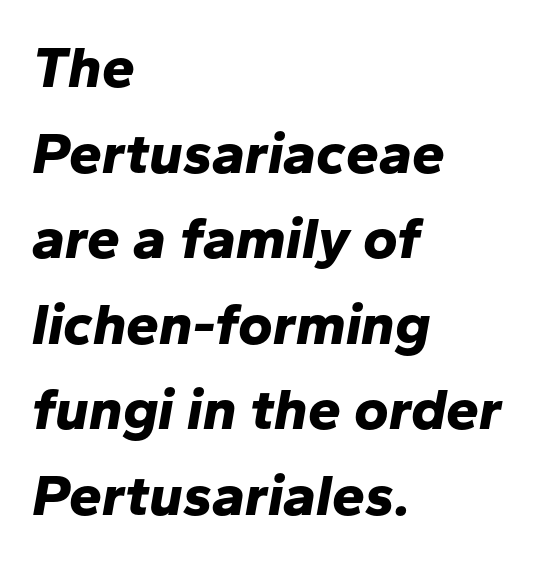
The image shows 59 px bold type, italic (leaning right); set left-aligned, normal line spacing (1.45x), normal letter spacing, not underlined; low stroke contrast and a medium x-height.
